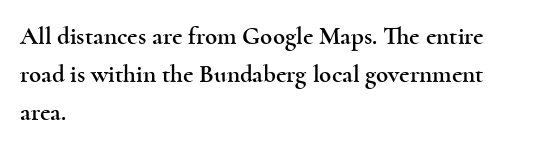
Q: Is the text italic (slanted)? A: No, it is upright.
Q: Is the text underlined? A: No.
Q: How is the paragraph aligned? A: Left-aligned.
Q: Is the spacing between letters normal or unusually wide? A: Normal.
Q: Is the spacing between lines tight, normal or loose? A: Normal.
